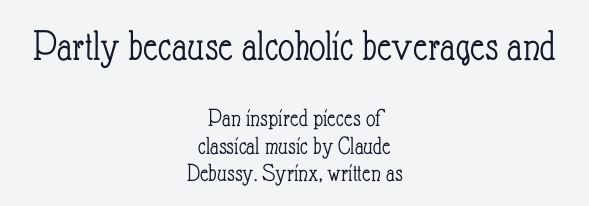
Here the glyphs are tracked normally, forming tight word shapes. Type without underlining. The first block has been scaled up relative to the second. You could not count columns in this text — the font is proportionally spaced. No heavy texture on the line: the type isn't bold.
